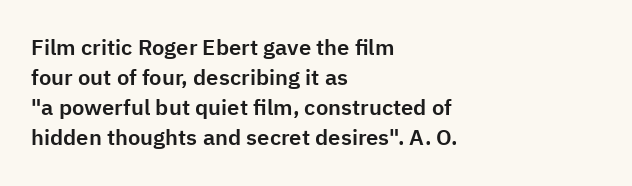
Q: Is the text italic (slanted)? A: No, it is upright.
Q: Is the text underlined? A: No.
Q: How is the paragraph aligned? A: Left-aligned.
Q: Is the spacing between letters normal or unusually wide? A: Normal.
Q: Is the spacing between lines tight, normal or loose? A: Normal.
